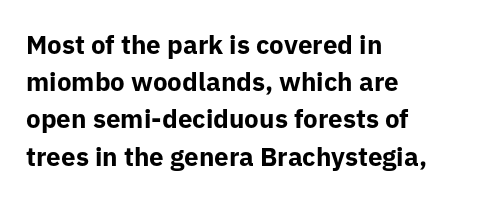
Notice how descenders clear the ascenders below comfortably — that's standard leading. Compared with an ordinary text face, these strokes are far heavier — a full bold. Compared with typical body copy, the letter spacing here is the same. Italic: no, the glyphs are upright roman. The rag falls on the right side of this text block. Descenders hang freely into open space.
